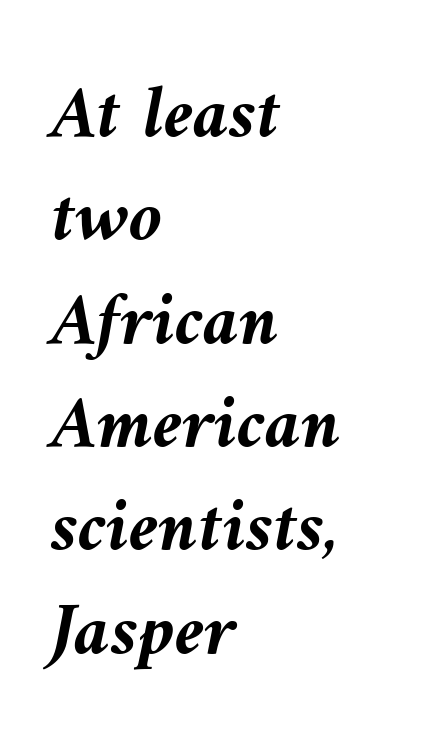
{"italic": "yes", "lean": "left", "slant_degrees": 9, "bold": "yes", "weight": "semibold", "width": "normal", "stroke_contrast": "medium", "x_height": "medium", "monospaced": "no", "underline": "no", "align": "left", "line_spacing": "normal", "line_spacing_ratio": 1.36, "letter_spacing": "normal", "letter_spacing_em": 0.0, "glyph_px": 76}
